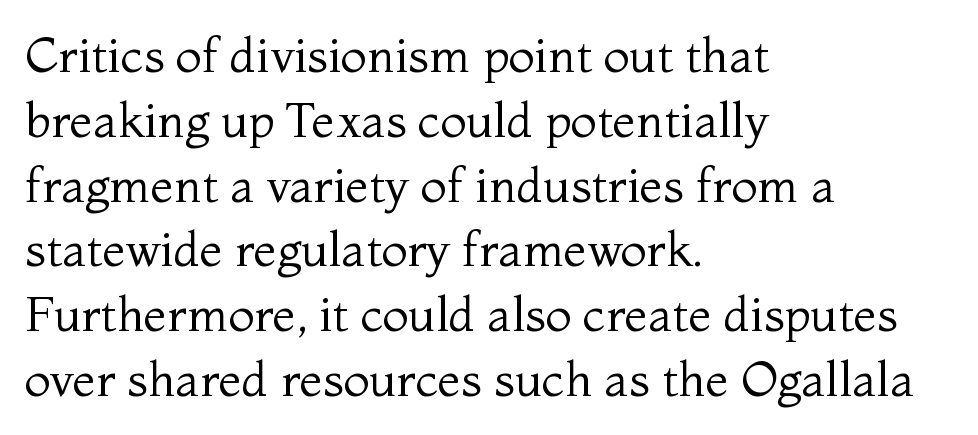
Q: Is the text bold? A: No.
Q: Is the text italic (slanted)? A: No, it is upright.
Q: Is the typeface a serif or a sans-serif typeface? A: Serif.
Q: Is the text underlined? A: No.
Q: How is the paragraph aligned? A: Left-aligned.
Q: Is the spacing between letters normal or unusually wide? A: Normal.
Q: Is the spacing between lines tight, normal or loose? A: Normal.
Q: Width (condensed, normal, or wide)? A: Normal.
Q: Stroke contrast? A: Medium.
Q: x-height? A: Medium.
Q: Monospaced? A: No.
